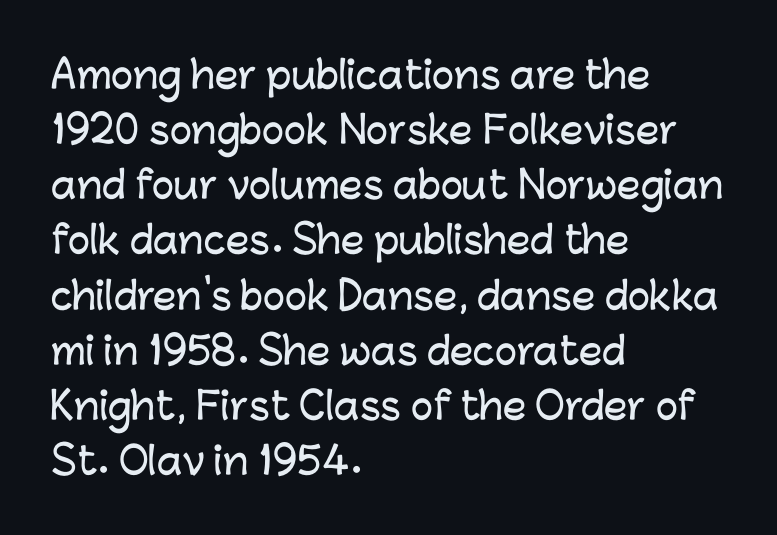
{"serif": "no", "italic": "no", "width": "normal", "stroke_contrast": "low", "x_height": "medium", "monospaced": "no", "underline": "no", "align": "left", "line_spacing": "normal", "line_spacing_ratio": 1.49, "letter_spacing": "normal", "letter_spacing_em": 0.0, "glyph_px": 37}
